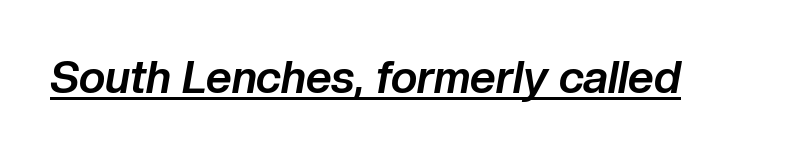
Q: Is the text bold? A: Yes.
Q: Is the text italic (slanted)? A: Yes, it leans right by about 10 degrees.
Q: Is the text underlined? A: Yes.
Q: Is the spacing between letters normal or unusually wide? A: Normal.
Q: Width (condensed, normal, or wide)? A: Normal.
Q: Stroke contrast? A: Low.
Q: x-height? A: Medium.
Q: Monospaced? A: No.
